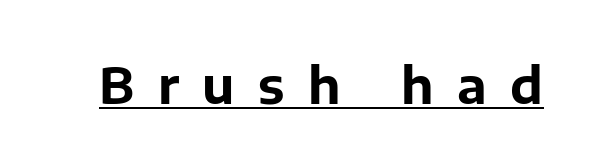
Proportional: the letters do not fall into vertical columns. Substantial extra tracking has been applied to these lines. The glyphs in this specimen are sans serif. Compared with undecorated copy, this sample adds a rule below the words.
